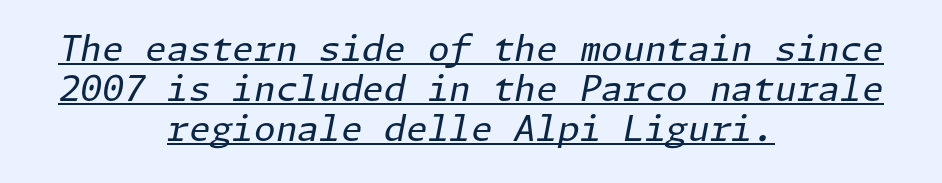
The passage shown has conventional tracking throughout. A baseline rule has been typeset under these characters. This sample uses an oblique cut, with every glyph tilted off the vertical. No letter is thick-stroked: the sample isn't bold. The block of text is dense from top to bottom, with scant space between rows. If you folded the block vertically in half, each line would mirror itself in length.
